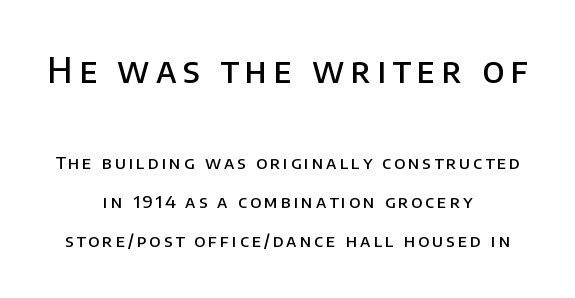
Q: Is the text bold? A: Semi-bold.
Q: Is the text italic (slanted)? A: No, it is upright.
Q: Is the typeface a serif or a sans-serif typeface? A: Sans-serif.
Q: Is the text underlined? A: No.
Q: How is the paragraph aligned? A: Centered.
Q: Is the spacing between lines tight, normal or loose? A: Loose.
Q: Which block of text is set in a larger size, the first (top) or the second (bottom)? A: The first (top) one.
Q: Width (condensed, normal, or wide)? A: Normal.
Q: Stroke contrast? A: Low.
Q: x-height? A: Large.
Q: Monospaced? A: No.
